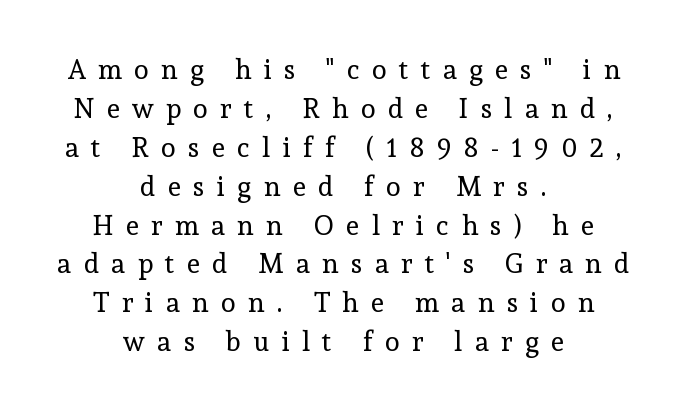
This reads as an unemphasized weight, regular at the heaviest. Is the letter spacing exaggerated? Yes — the characters are pushed far apart. Horizontal alignment here is central, giving a formal, balanced look. Posture: upright roman. The zone under the glyphs is completely vacant. Evenly set lines give the paragraph a standard silhouette.
